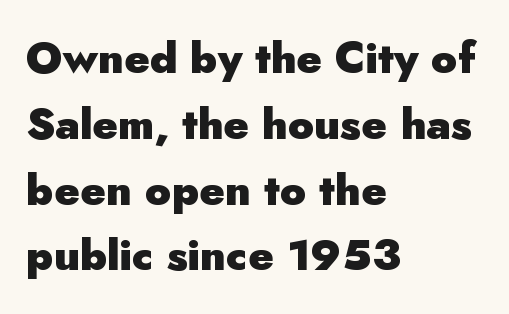
The image shows 43 px heavy sans-serif type, upright; set left-aligned, normal line spacing (1.53x), normal letter spacing, not underlined; low stroke contrast and a small x-height.
